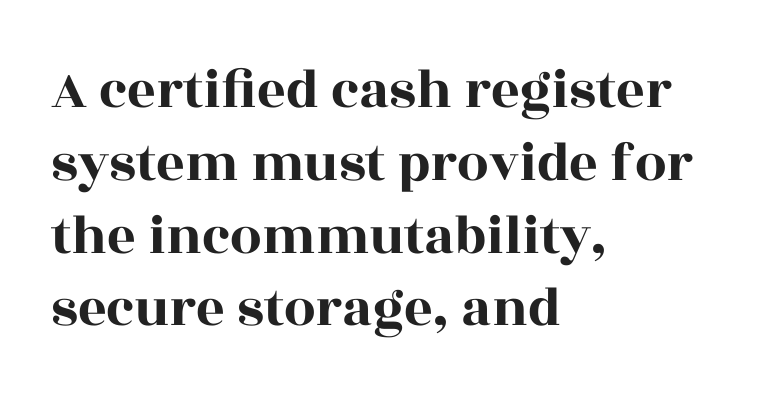
{"serif": "yes", "italic": "no", "width": "wide", "x_height": "large", "monospaced": "no", "underline": "no", "align": "left", "line_spacing": "normal", "line_spacing_ratio": 1.3, "letter_spacing": "normal", "letter_spacing_em": 0.0, "glyph_px": 56}
